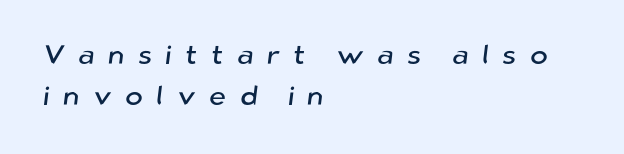
The image shows 27 px text type; set left-aligned, normal line spacing (1.52x), unusually wide letter spacing (+0.49 em), not underlined.
